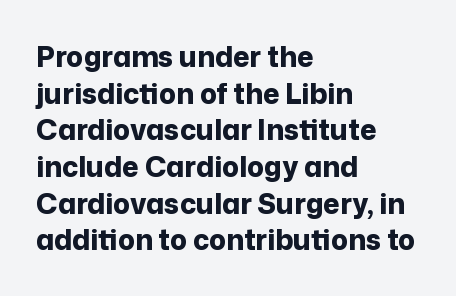
{"serif": "no", "italic": "no", "bold": "yes", "weight": "bold", "width": "normal", "stroke_contrast": "low", "x_height": "medium", "monospaced": "no", "underline": "no", "align": "left", "line_spacing": "normal", "line_spacing_ratio": 1.31, "letter_spacing": "normal", "letter_spacing_em": 0.0, "glyph_px": 28}
